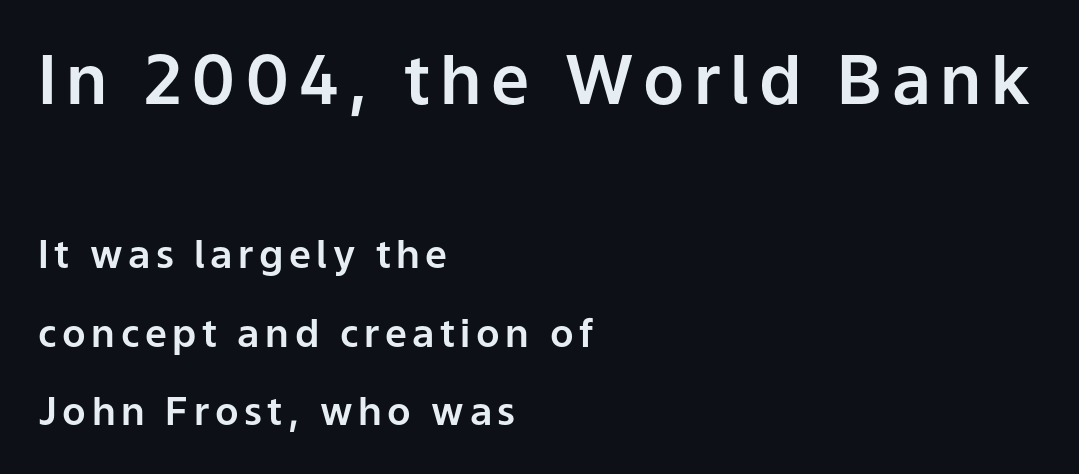
If you measured baseline to baseline, you'd find a long distance. The rendering uses natural spacing where letterforms have individual widths. The lettering stays uniformly vertical, giving the passage a roman look. The lines in this sample share a left origin and differ only in where they stop. Type size steps down from the first block to the second. Descender tails drop into unmarked territory.
